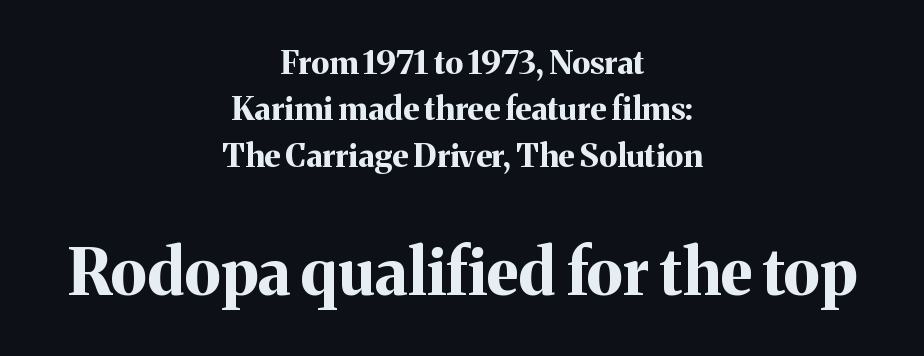
{"serif": "yes", "italic": "no", "bold": "yes", "weight": "bold", "width": "normal", "stroke_contrast": "medium", "x_height": "medium", "monospaced": "no", "underline": "no", "align": "center", "line_spacing": "normal", "line_spacing_ratio": 1.45, "letter_spacing": "normal", "letter_spacing_em": 0.0, "larger_block": "second", "size_ratio": 2.0, "glyph_px": 64}
